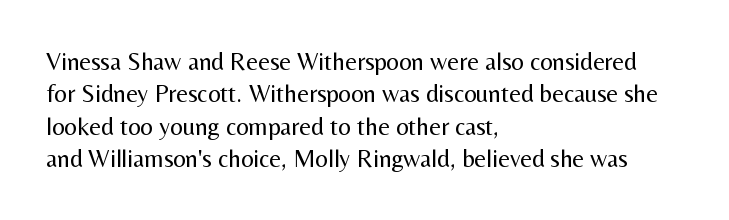
{"italic": "no", "bold": "no", "underline": "no", "align": "left", "line_spacing": "normal", "line_spacing_ratio": 1.3, "letter_spacing": "normal", "letter_spacing_em": 0.0, "glyph_px": 25}
